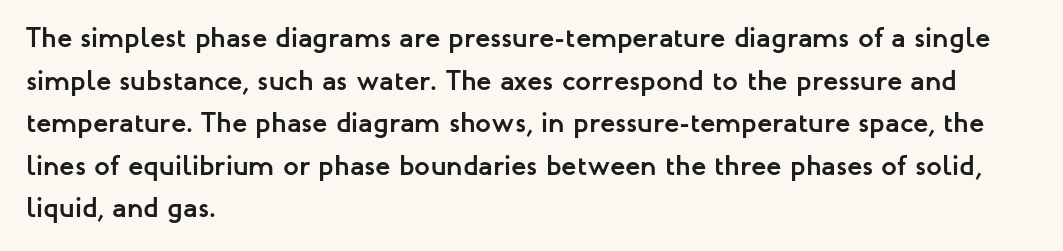
The ragged edge is on the right, which tells us the setting is flush left. Beneath every word, the page is bare. Letter spacing: default. These words are printed bold, with thick strokes throughout.
